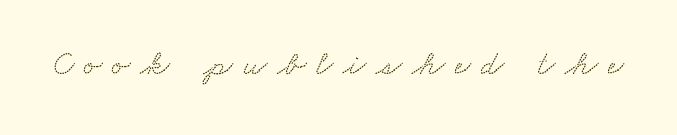
The string is rendered with underlining switched off. Inter-character spacing is expanded well beyond the font's built-in metrics. The passage shown is typed in a proportional face where columns would drift.
